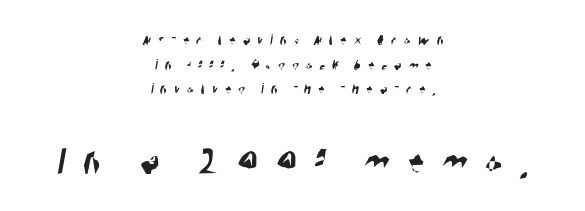
Proportional: the letters do not fall into vertical columns. Visually, the bottom section dominates because its glyphs are scaled up. Type without underlining. Does the copy run flush right? No — it is centered line by line. The face used here is a sans, in the tradition of grotesques and geometrics. Honestly, the letter spacing is so wide it's the main thing you notice.
